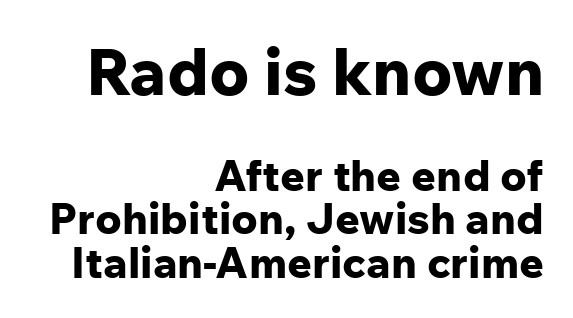
Q: Is the text bold? A: Yes.
Q: Is the text italic (slanted)? A: No, it is upright.
Q: Is the typeface a serif or a sans-serif typeface? A: Sans-serif.
Q: Is the text underlined? A: No.
Q: How is the paragraph aligned? A: Right-aligned.
Q: Is the spacing between letters normal or unusually wide? A: Normal.
Q: Is the spacing between lines tight, normal or loose? A: Tight.
Q: Which block of text is set in a larger size, the first (top) or the second (bottom)? A: The first (top) one.
Q: Width (condensed, normal, or wide)? A: Normal.
Q: Stroke contrast? A: Low.
Q: x-height? A: Medium.
Q: Monospaced? A: No.
